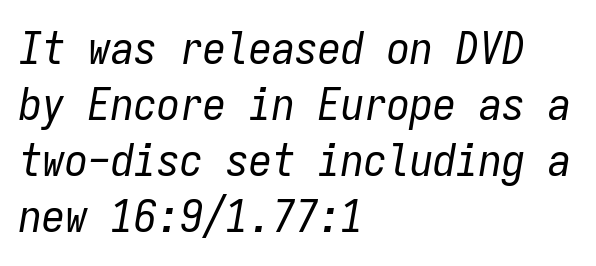
The glyphs look as if they've been sheared to an angle. Fixed-width glyphs throughout — classic coding-font behaviour. Weight class: somewhere from thin through regular. The paragraph shown leans on its left margin. Anything drawn beneath the words? Only blank space. These lines keep a tight, regular rhythm from letter to letter.
